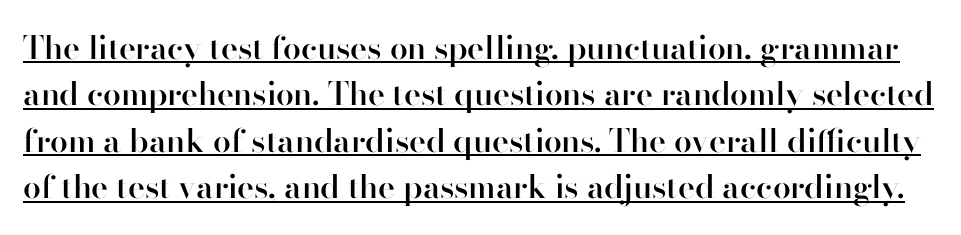
Does a line run under the words? Yes, clearly. Character widths vary here, with narrow letters taking less room than wide ones. Upright lettering throughout. Check where the strokes stop: nothing finishes them off — pure sans. Characters follow at the spacing the type designer built in.
